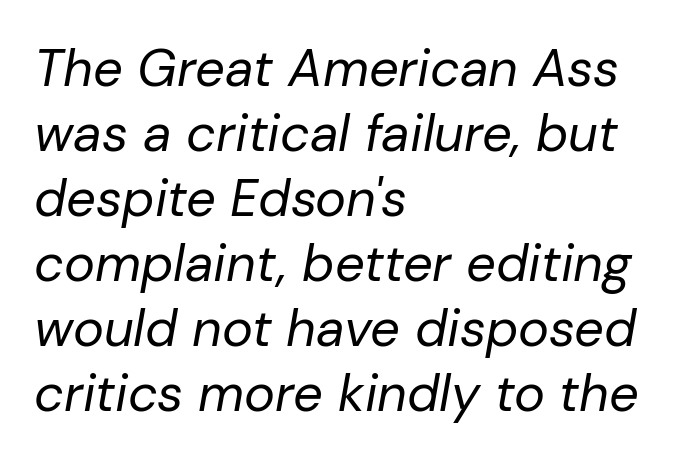
Q: Is the text bold? A: No.
Q: Is the text italic (slanted)? A: Yes, it leans right by about 10 degrees.
Q: Is the text underlined? A: No.
Q: How is the paragraph aligned? A: Left-aligned.
Q: Is the spacing between letters normal or unusually wide? A: Normal.
Q: Is the spacing between lines tight, normal or loose? A: Normal.
Q: Width (condensed, normal, or wide)? A: Normal.
Q: Stroke contrast? A: Low.
Q: x-height? A: Medium.
Q: Monospaced? A: No.
